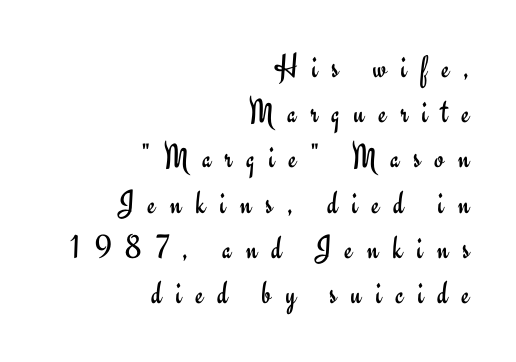
The image shows 34 px regular-weight sans-serif type; set right-aligned, normal line spacing (1.33x), unusually wide letter spacing (+0.41 em), not underlined; low stroke contrast and a small x-height.
